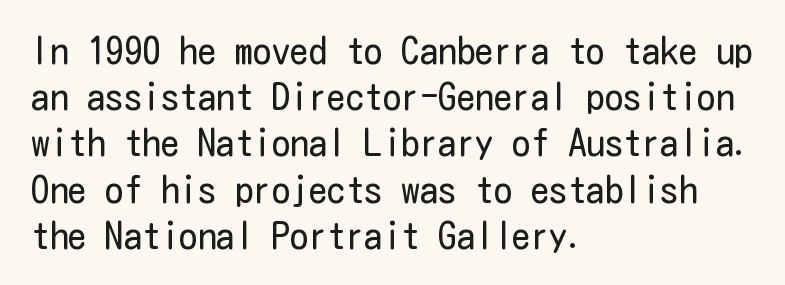
These lines were composed using upright roman letters. Beneath every word, the page is bare. Left-aligned paragraph, ragged on the right. Serifs: no, the terminals of the letterforms are clean.
